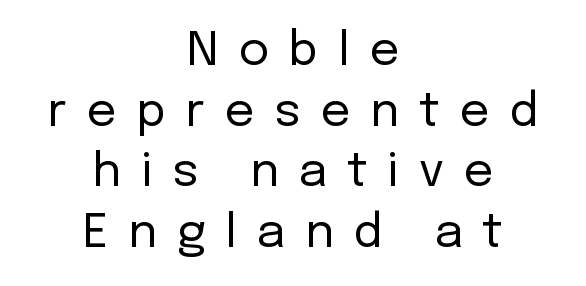
Q: Is the text bold? A: No.
Q: Is the text italic (slanted)? A: No, it is upright.
Q: Is the typeface a serif or a sans-serif typeface? A: Sans-serif.
Q: Is the text underlined? A: No.
Q: How is the paragraph aligned? A: Centered.
Q: Is the spacing between letters normal or unusually wide? A: Unusually wide.
Q: Is the spacing between lines tight, normal or loose? A: Normal.
Q: Width (condensed, normal, or wide)? A: Normal.
Q: Stroke contrast? A: Low.
Q: x-height? A: Medium.
Q: Monospaced? A: No.
